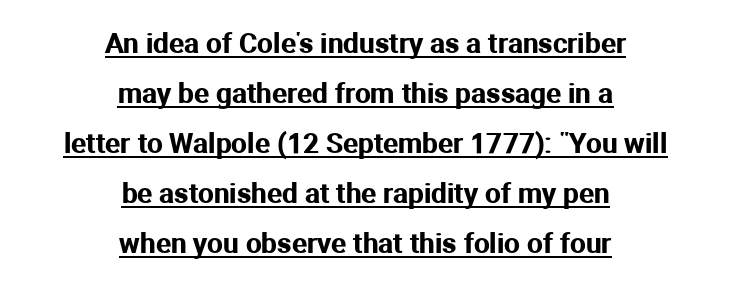
Q: Is the text italic (slanted)? A: No, it is upright.
Q: Is the typeface a serif or a sans-serif typeface? A: Sans-serif.
Q: Is the text underlined? A: Yes.
Q: How is the paragraph aligned? A: Centered.
Q: Is the spacing between letters normal or unusually wide? A: Normal.
Q: Width (condensed, normal, or wide)? A: Normal.
Q: Stroke contrast? A: Medium.
Q: x-height? A: Medium.
Q: Monospaced? A: No.
